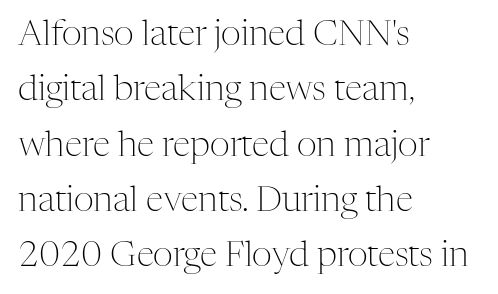
Nobody drew a line under any word here. Proportional: the letters do not fall into vertical columns. How would I describe the line gaps? Plain and ordinary. Glyph-to-glyph distance matches everyday printed text. Teacher's note: observe the even left margin — that is flush-left alignment.
